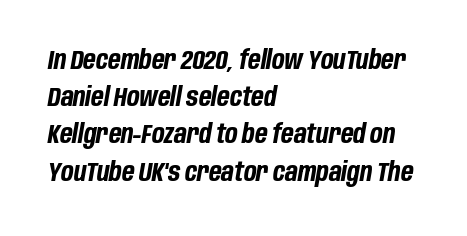
Q: Is the text bold? A: Yes.
Q: Is the text italic (slanted)? A: Yes, it leans right by about 10 degrees.
Q: Is the text underlined? A: No.
Q: How is the paragraph aligned? A: Left-aligned.
Q: Is the spacing between letters normal or unusually wide? A: Normal.
Q: Is the spacing between lines tight, normal or loose? A: Normal.
